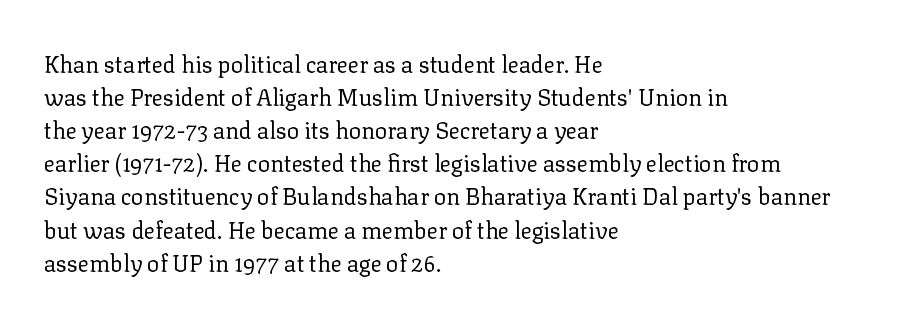
{"italic": "no", "bold": "no", "underline": "no", "align": "left", "line_spacing": "normal", "line_spacing_ratio": 1.44, "letter_spacing": "normal", "letter_spacing_em": 0.0, "glyph_px": 23}
